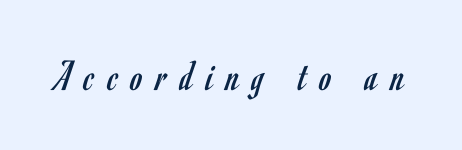
The image shows 44 px regular-weight, condensed sans-serif type; set unusually wide letter spacing (+0.3 em), not underlined; low stroke contrast and a small x-height.
